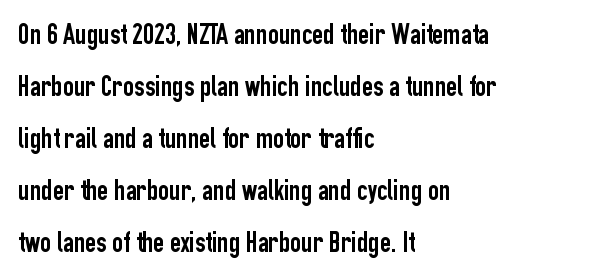
The image shows 30 px condensed sans-serif type, upright; set left-aligned, line spacing 1.73x, normal letter spacing, not underlined; low stroke contrast and a medium x-height.
